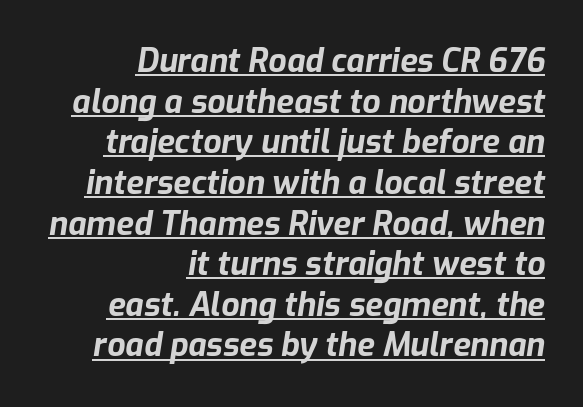
Q: Is the text bold? A: Yes.
Q: Is the text italic (slanted)? A: Yes, it leans right by about 9 degrees.
Q: Is the text underlined? A: Yes.
Q: How is the paragraph aligned? A: Right-aligned.
Q: Is the spacing between letters normal or unusually wide? A: Normal.
Q: Is the spacing between lines tight, normal or loose? A: Normal.
Q: Width (condensed, normal, or wide)? A: Normal.
Q: Stroke contrast? A: Low.
Q: x-height? A: Medium.
Q: Monospaced? A: No.
